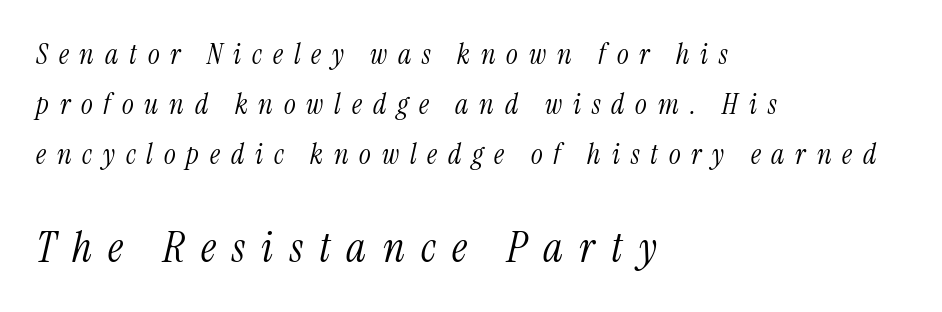
Q: Is the text bold? A: No.
Q: Is the text italic (slanted)? A: Yes, it leans right by about 13 degrees.
Q: Is the typeface a serif or a sans-serif typeface? A: Serif.
Q: Is the text underlined? A: No.
Q: How is the paragraph aligned? A: Left-aligned.
Q: Is the spacing between letters normal or unusually wide? A: Unusually wide.
Q: Which block of text is set in a larger size, the first (top) or the second (bottom)? A: The second (bottom) one.
Q: Width (condensed, normal, or wide)? A: Condensed.
Q: Stroke contrast? A: Medium.
Q: x-height? A: Medium.
Q: Monospaced? A: No.
